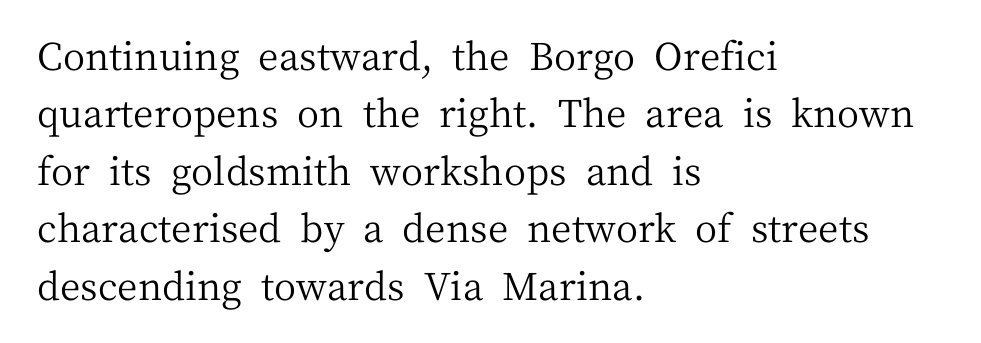
Q: Is the text bold? A: No.
Q: Is the text italic (slanted)? A: No, it is upright.
Q: Is the typeface a serif or a sans-serif typeface? A: Serif.
Q: Is the text underlined? A: No.
Q: How is the paragraph aligned? A: Left-aligned.
Q: Is the spacing between letters normal or unusually wide? A: Normal.
Q: Is the spacing between lines tight, normal or loose? A: Normal.
Q: Width (condensed, normal, or wide)? A: Normal.
Q: Stroke contrast? A: Medium.
Q: x-height? A: Medium.
Q: Monospaced? A: No.
